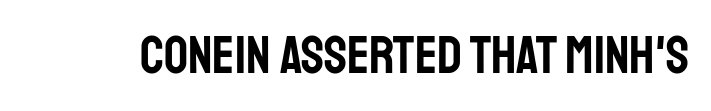
Note the varied advance widths — an 'i' is clearly narrower than an 'm'. The glyphs are unaccompanied by any horizontal stroke below them. Italic? Not at all — the glyphs are vertical. Short note: letters normally spaced. Each letter's strokes conclude bluntly, with no projecting serifs.
